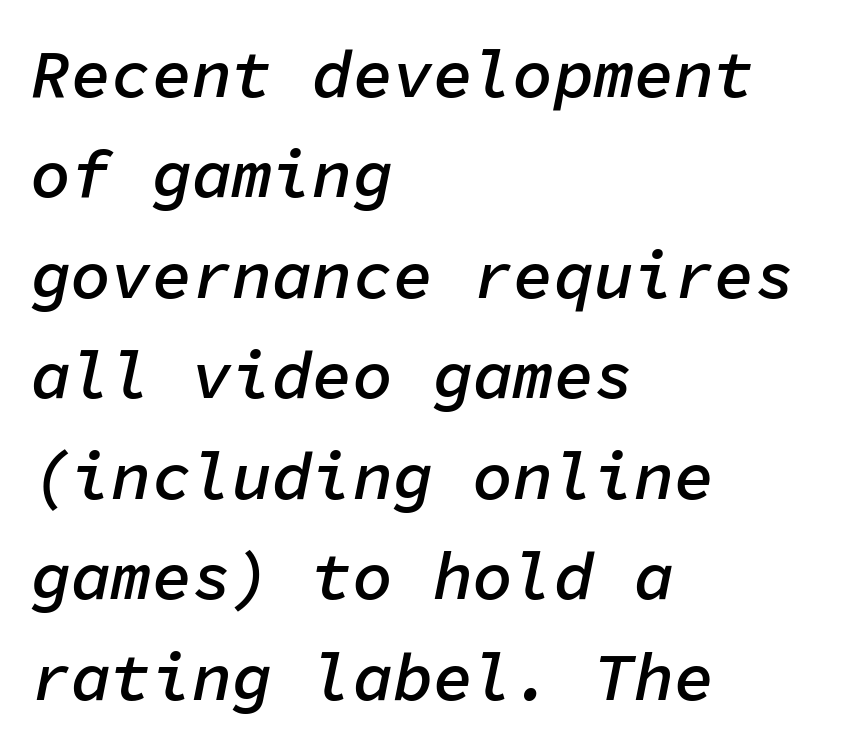
The image shows 67 px semibold type, italic (leaning right), monospaced; set left-aligned, normal line spacing (1.5x), normal letter spacing, not underlined; low stroke contrast and a medium x-height.
